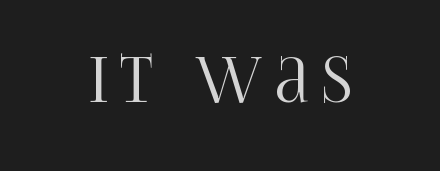
Typographically, this falls in the serif category. The words here are not underlined. Unlike italic type, these characters show no tilt at all. Letter spacing: wide. You could not count columns in this text — the font is proportionally spaced.
